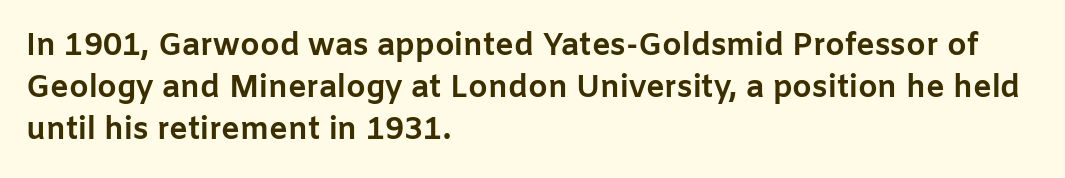
{"serif": "no", "italic": "no", "bold": "yes", "weight": "bold", "width": "normal", "stroke_contrast": "low", "x_height": "medium", "monospaced": "no", "underline": "no", "align": "left", "line_spacing": "normal", "line_spacing_ratio": 1.35, "letter_spacing": "normal", "letter_spacing_em": 0.0, "glyph_px": 31}
